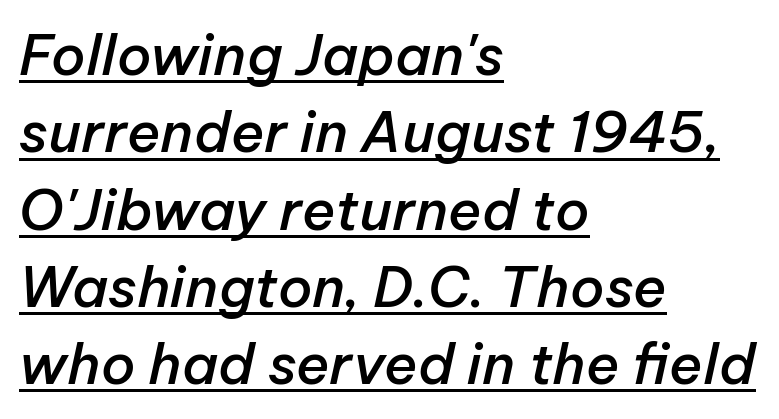
The image shows 56 px semibold type, italic (leaning right); set left-aligned, normal line spacing (1.38x), normal letter spacing, underlined; low stroke contrast and a medium x-height.
